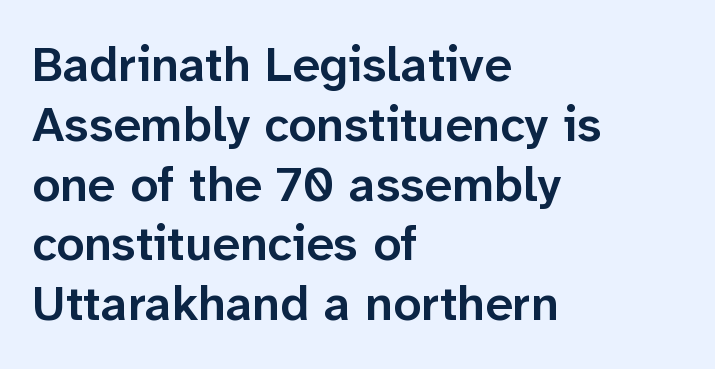
{"serif": "no", "italic": "no", "bold": "semi", "weight": "semibold", "width": "normal", "stroke_contrast": "low", "x_height": "medium", "monospaced": "no", "underline": "no", "align": "left", "line_spacing_ratio": 1.22, "letter_spacing": "normal", "letter_spacing_em": 0.0, "glyph_px": 49}
